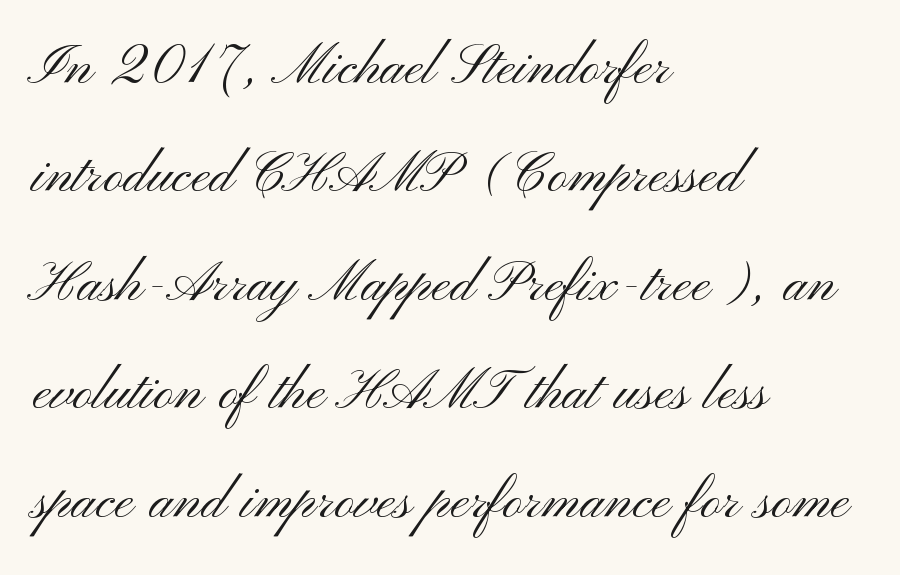
Q: Is the text bold? A: No.
Q: Is the text italic (slanted)? A: Yes.
Q: Is the typeface a serif or a sans-serif typeface? A: Sans-serif.
Q: Is the text underlined? A: No.
Q: How is the paragraph aligned? A: Left-aligned.
Q: Is the spacing between letters normal or unusually wide? A: Normal.
Q: Is the spacing between lines tight, normal or loose? A: Normal.
Q: Width (condensed, normal, or wide)? A: Wide.
Q: Stroke contrast? A: Medium.
Q: x-height? A: Small.
Q: Monospaced? A: No.
